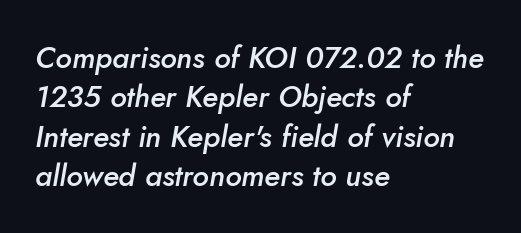
The image shows 30 px semibold type, italic (leaning right); set left-aligned, normal line spacing (1.31x), normal letter spacing, not underlined; low stroke contrast and a small x-height.
